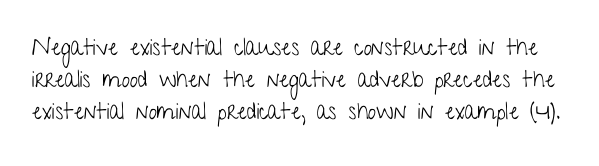
{"italic": "no", "bold": "no", "underline": "no", "line_spacing": "normal", "line_spacing_ratio": 1.39, "letter_spacing": "normal", "letter_spacing_em": 0.0, "glyph_px": 23}
